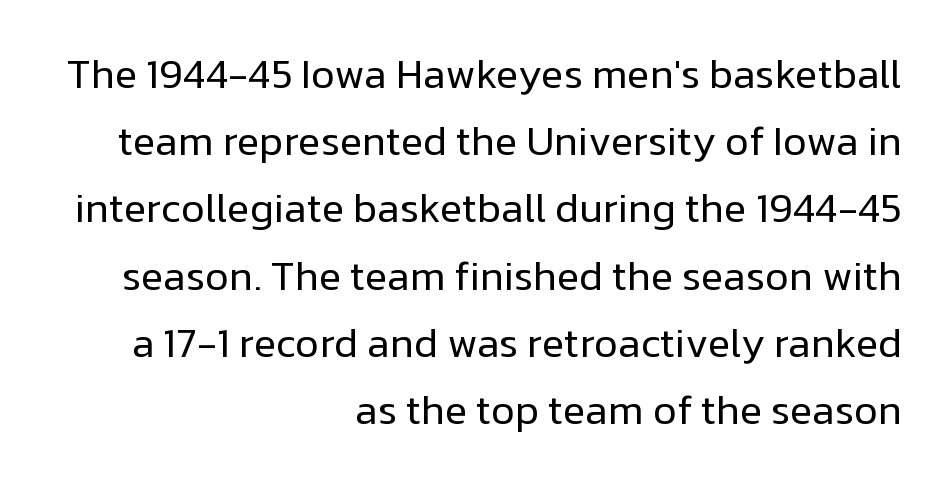
The image shows 41 px regular-weight sans-serif type, upright; set right-aligned, normal line spacing (1.64x), normal letter spacing, not underlined; low stroke contrast and a medium x-height.
